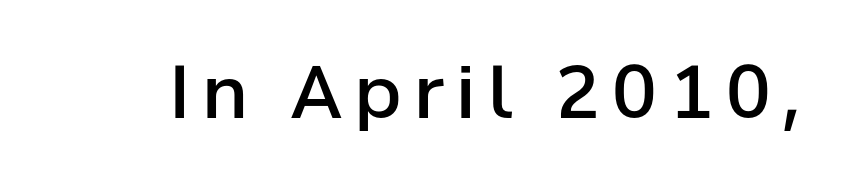
Q: Is the text bold? A: Semi-bold.
Q: Is the text italic (slanted)? A: No, it is upright.
Q: Is the typeface a serif or a sans-serif typeface? A: Sans-serif.
Q: Is the text underlined? A: No.
Q: Width (condensed, normal, or wide)? A: Normal.
Q: Stroke contrast? A: Low.
Q: x-height? A: Medium.
Q: Monospaced? A: No.
